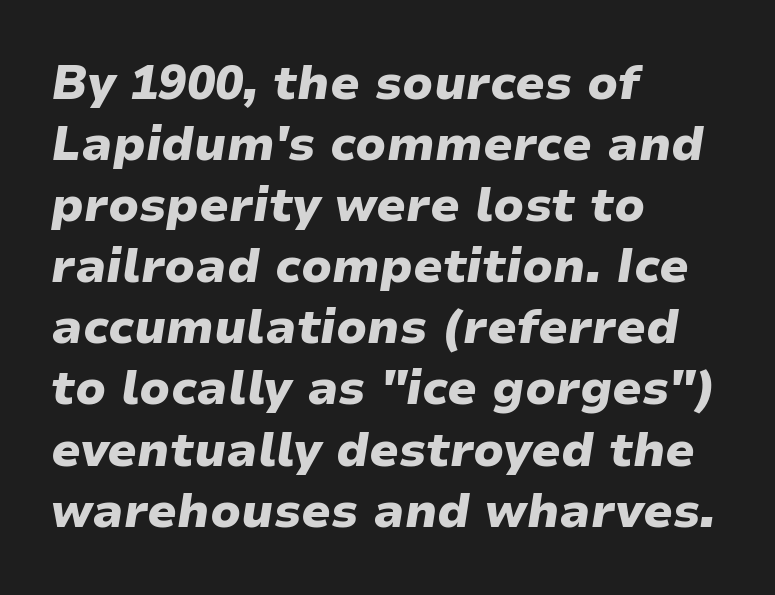
The image shows 47 px heavy, wide type, italic (leaning right); set left-aligned, normal line spacing (1.3x), normal letter spacing, not underlined; low stroke contrast and a medium x-height.
